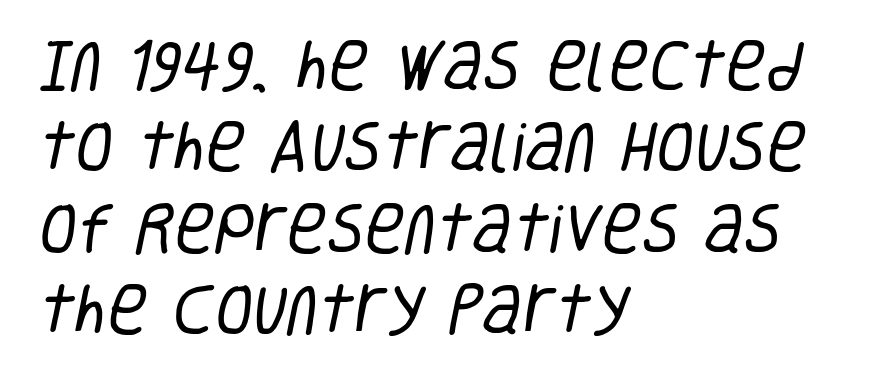
The image shows 55 px regular-weight, condensed sans-serif type; set left-aligned, normal line spacing (1.48x), normal letter spacing, not underlined; low stroke contrast and a large x-height.
